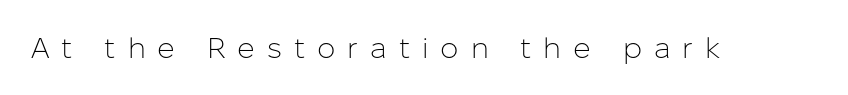
{"serif": "no", "italic": "no", "bold": "no", "weight": "light", "width": "normal", "stroke_contrast": "low", "x_height": "medium", "monospaced": "no", "underline": "no", "letter_spacing": "wide", "letter_spacing_em": 0.41, "glyph_px": 29}
